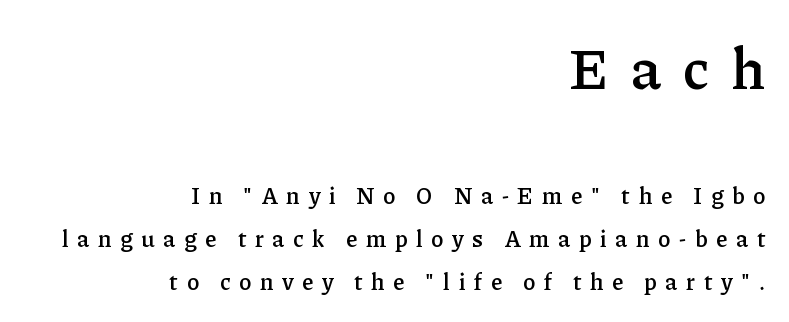
{"serif": "yes", "italic": "no", "bold": "semi", "weight": "semibold", "width": "normal", "stroke_contrast": "low", "x_height": "medium", "monospaced": "no", "underline": "no", "align": "right", "line_spacing_ratio": 1.86, "letter_spacing": "wide", "letter_spacing_em": 0.38, "larger_block": "first", "size_ratio": 2.52, "glyph_px": 58}
